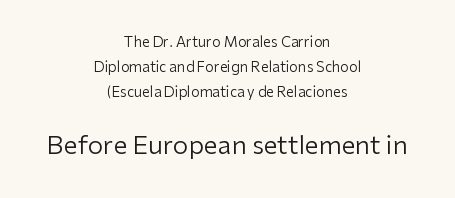
The image shows 25 px text type, upright; set centered, line spacing 1.8x, normal letter spacing, not underlined; the second (bottom) block is 1.79x larger.
